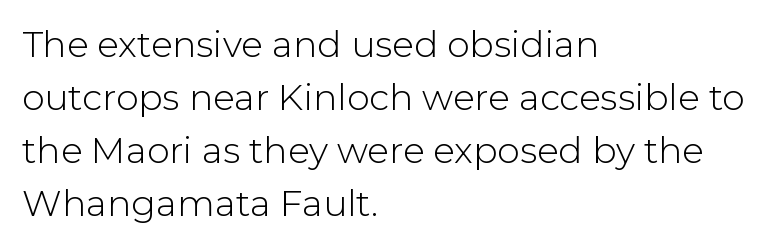
Q: Is the text bold? A: No.
Q: Is the text italic (slanted)? A: No, it is upright.
Q: Is the typeface a serif or a sans-serif typeface? A: Sans-serif.
Q: Is the text underlined? A: No.
Q: How is the paragraph aligned? A: Left-aligned.
Q: Is the spacing between letters normal or unusually wide? A: Normal.
Q: Is the spacing between lines tight, normal or loose? A: Normal.
Q: Width (condensed, normal, or wide)? A: Normal.
Q: Stroke contrast? A: Low.
Q: x-height? A: Medium.
Q: Monospaced? A: No.
